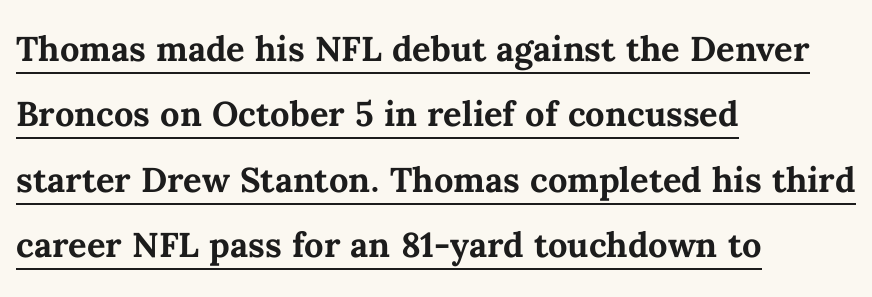
Regular leading. Glance below the letters and you will spot a drawn line. Casual observation: everything's shoved over to the left. Is the type bold? Yes — the strokes are clearly thick and heavy. The face used here is proportionally spaced, like ordinary book or web type. The font's upright variant was chosen for this text.
